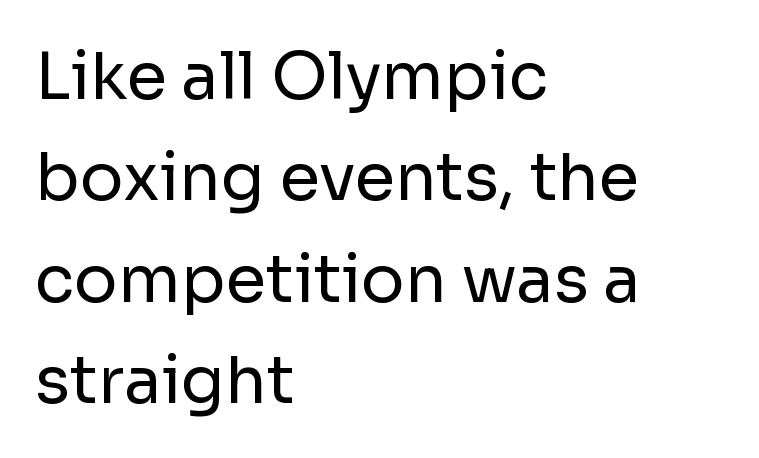
It's the straight-up-and-down kind of type. Check the space under the baseline: it is left empty. The letterforms sit shoulder to shoulder at normal distance. The setting favours the left margin, as ordinary paragraphs usually do.
